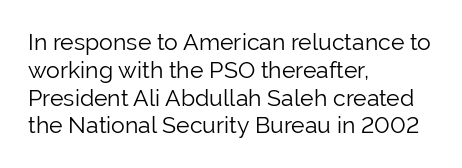
Italic: no, the glyphs are upright roman. Typeset ragged right — the left edge is the straight one. The gaps between neighbouring characters are ordinary and unremarkable. No letter is thick-stroked: the sample isn't bold. Lines of text with bare space underneath.
